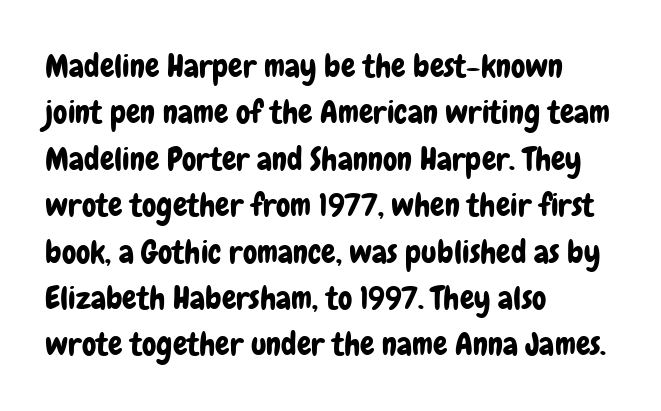
Q: Is the text italic (slanted)? A: No, it is upright.
Q: Is the typeface a serif or a sans-serif typeface? A: Sans-serif.
Q: Is the text underlined? A: No.
Q: How is the paragraph aligned? A: Left-aligned.
Q: Is the spacing between letters normal or unusually wide? A: Normal.
Q: Is the spacing between lines tight, normal or loose? A: Normal.
Q: Width (condensed, normal, or wide)? A: Condensed.
Q: Stroke contrast? A: Low.
Q: x-height? A: Medium.
Q: Monospaced? A: No.
